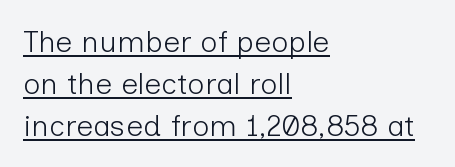
Regarding serifs, this sample does without them. The typesetter chose a ragged-right arrangement here. Horizontal bands of white between lines are of average thickness. Honestly, the underline is the first thing you notice here.
